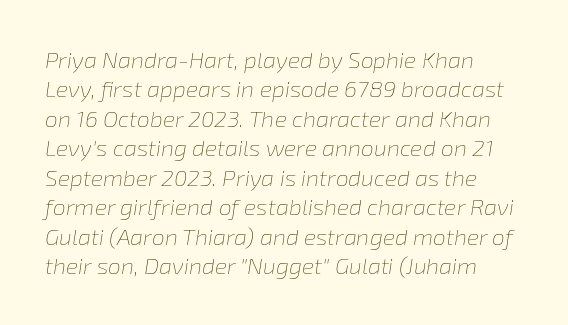
{"italic": "yes", "lean": "right", "slant_degrees": 8, "bold": "no", "underline": "no", "align": "left", "line_spacing": "normal", "line_spacing_ratio": 1.28, "letter_spacing": "normal", "letter_spacing_em": 0.0, "glyph_px": 23}
